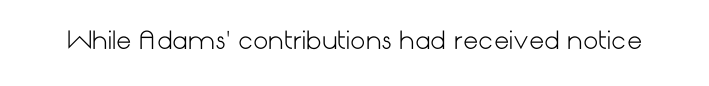
The image shows 24 px text type, upright; set normal letter spacing, not underlined.
